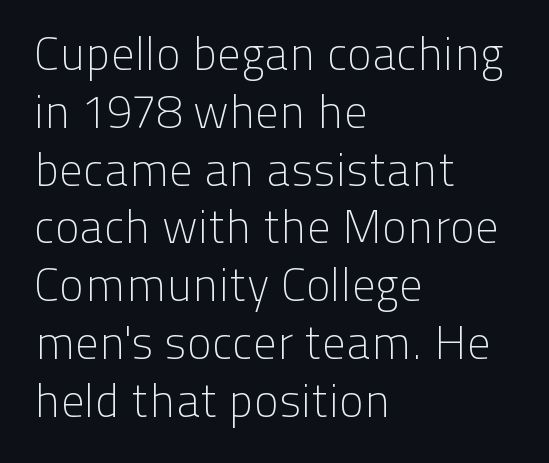
Q: Is the text bold? A: No.
Q: Is the text italic (slanted)? A: No, it is upright.
Q: Is the typeface a serif or a sans-serif typeface? A: Sans-serif.
Q: Is the text underlined? A: No.
Q: How is the paragraph aligned? A: Left-aligned.
Q: Is the spacing between letters normal or unusually wide? A: Normal.
Q: Width (condensed, normal, or wide)? A: Normal.
Q: Stroke contrast? A: Low.
Q: x-height? A: Medium.
Q: Monospaced? A: No.
